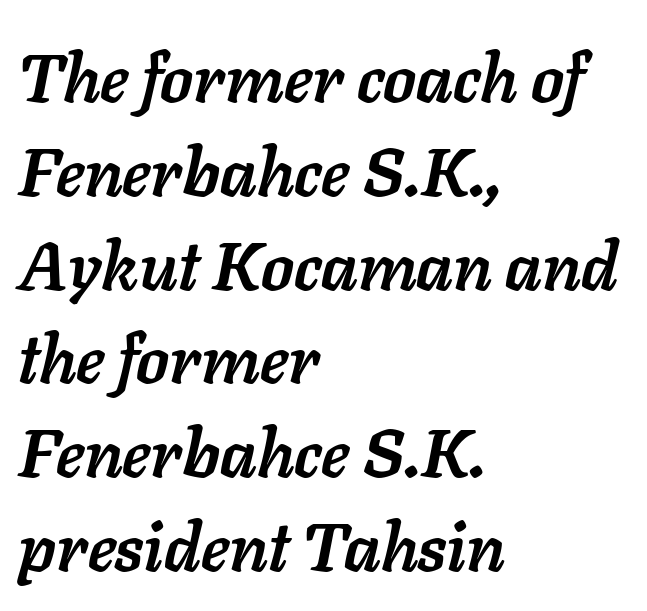
The image shows 67 px semibold type, italic (leaning right); set left-aligned, normal line spacing (1.4x), normal letter spacing, not underlined; low stroke contrast and a medium x-height.
